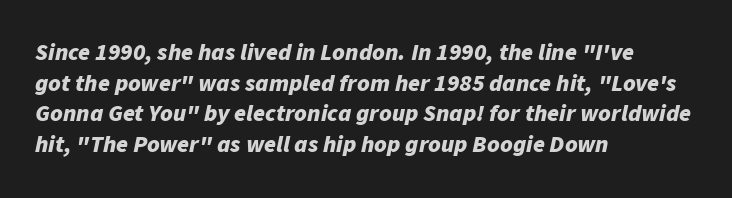
The image shows 24 px bold type, italic (leaning right); set left-aligned, normal line spacing (1.28x), normal letter spacing, not underlined.
